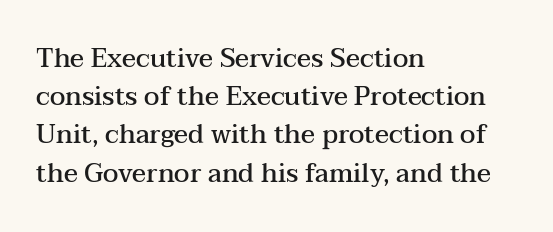
{"italic": "no", "bold": "semi", "underline": "no", "align": "left", "line_spacing": "normal", "line_spacing_ratio": 1.47, "letter_spacing": "normal", "letter_spacing_em": 0.0, "glyph_px": 26}
